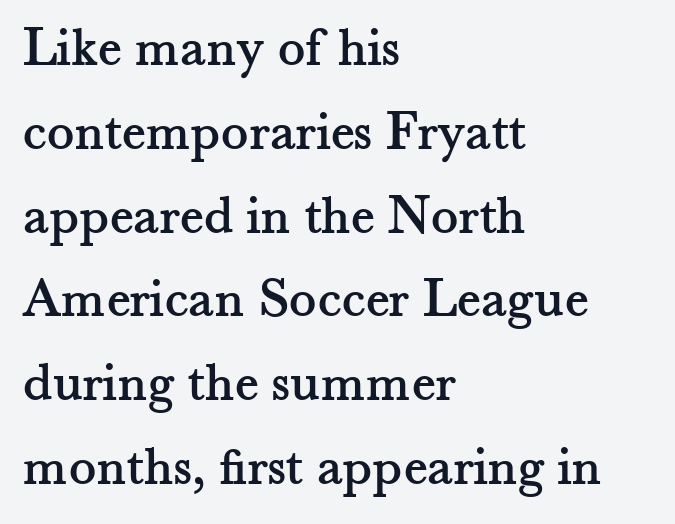
The string is rendered with underlining switched off. A typesetter would call this proportional, since set widths differ per character. Letter spacing: default. In CSS terms this would be text-align: left. Type style note: has serifs. The letters stand straight up with perfectly vertical stems.
